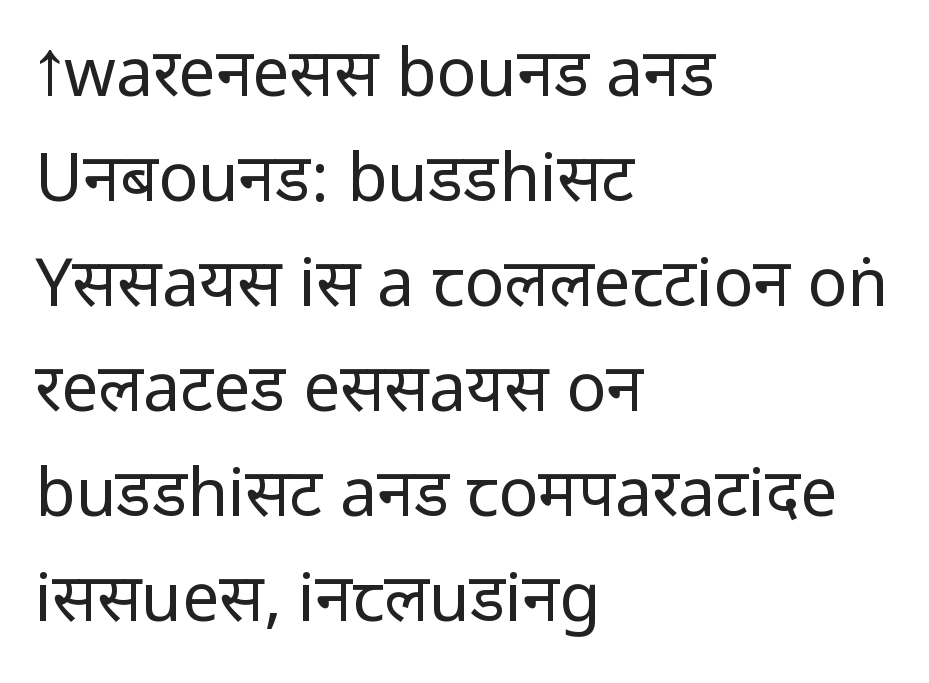
Q: Is the text bold? A: No.
Q: Is the text italic (slanted)? A: No, it is upright.
Q: Is the typeface a serif or a sans-serif typeface? A: Sans-serif.
Q: Is the text underlined? A: No.
Q: How is the paragraph aligned? A: Left-aligned.
Q: Is the spacing between letters normal or unusually wide? A: Normal.
Q: Is the spacing between lines tight, normal or loose? A: Normal.
Q: Width (condensed, normal, or wide)? A: Condensed.
Q: Stroke contrast? A: Low.
Q: x-height? A: Large.
Q: Monospaced? A: No.
